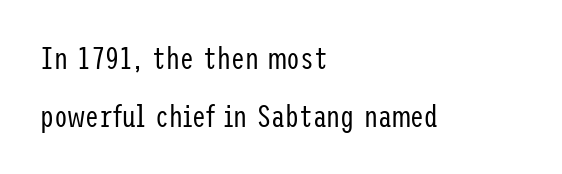
Q: Is the text bold? A: No.
Q: Is the text italic (slanted)? A: No, it is upright.
Q: Is the typeface a serif or a sans-serif typeface? A: Sans-serif.
Q: Is the text underlined? A: No.
Q: How is the paragraph aligned? A: Left-aligned.
Q: Is the spacing between letters normal or unusually wide? A: Normal.
Q: Width (condensed, normal, or wide)? A: Condensed.
Q: Stroke contrast? A: Low.
Q: x-height? A: Medium.
